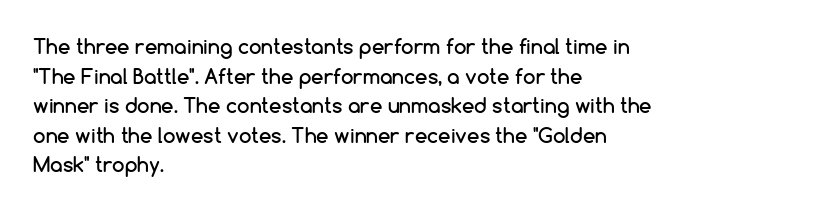
Q: Is the text italic (slanted)? A: No, it is upright.
Q: Is the text underlined? A: No.
Q: How is the paragraph aligned? A: Left-aligned.
Q: Is the spacing between letters normal or unusually wide? A: Normal.
Q: Is the spacing between lines tight, normal or loose? A: Normal.
